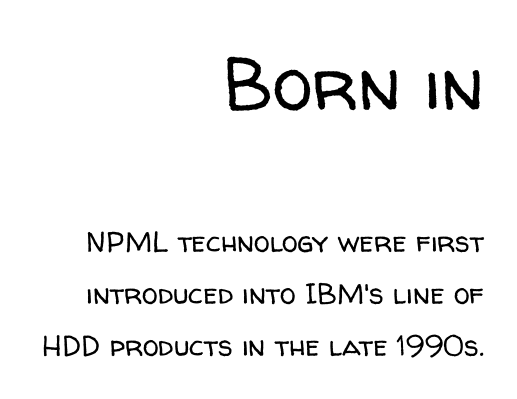
In this sample the first text group is rendered at the bigger scale. Character widths vary here, with narrow letters taking less room than wide ones. The area under the type is left untouched. One-word summary of the alignment: right. The typeface has the unassuming heft of standard copy or less. To sum up the face: it is a sans, with no serifs.
